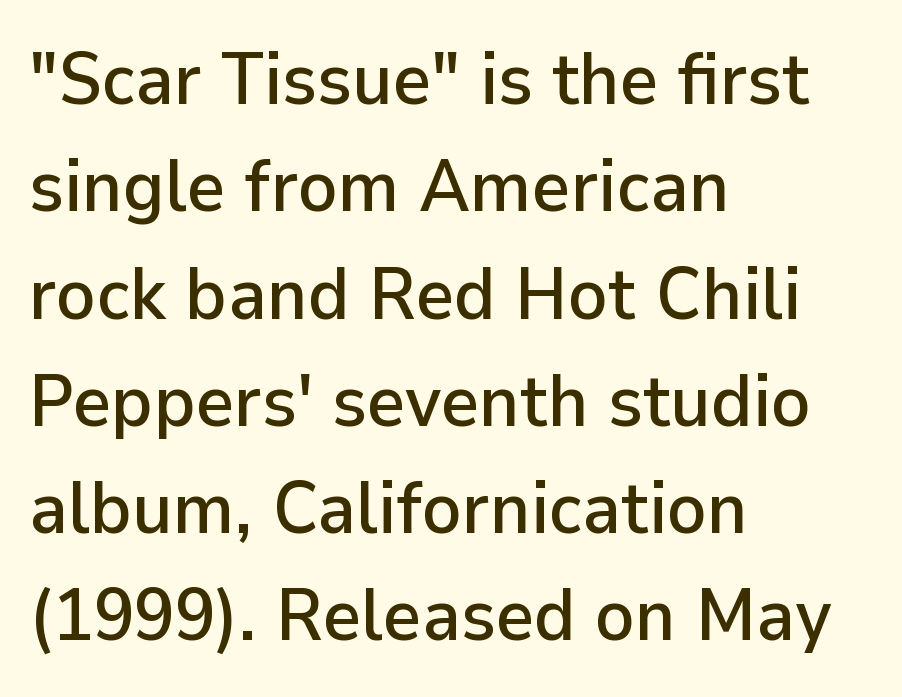
Q: Is the text italic (slanted)? A: No, it is upright.
Q: Is the typeface a serif or a sans-serif typeface? A: Sans-serif.
Q: Is the text underlined? A: No.
Q: How is the paragraph aligned? A: Left-aligned.
Q: Is the spacing between letters normal or unusually wide? A: Normal.
Q: Is the spacing between lines tight, normal or loose? A: Normal.
Q: Width (condensed, normal, or wide)? A: Normal.
Q: Stroke contrast? A: Low.
Q: x-height? A: Medium.
Q: Monospaced? A: No.
